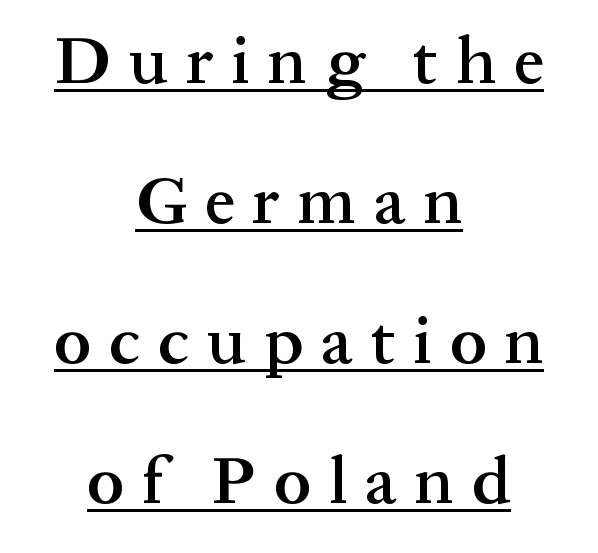
When letters stand straight like this, we call the style roman or upright. Both edges are ragged and mirror each other, which tells us the setting is centered. Does extra space separate the letters? Yes, quite a lot of it. A somewhat darkened texture: the type is semibold rather than bold. A serif font was chosen for this passage. A typographer would call this underscored text.
